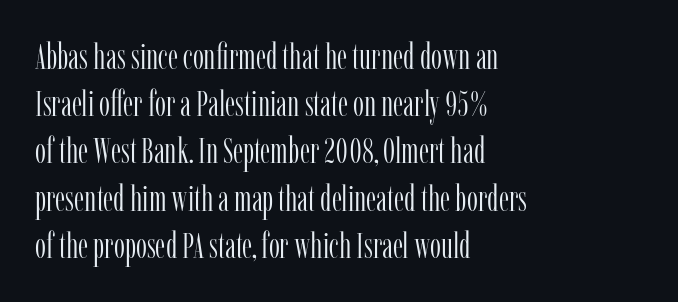
Q: Is the text bold? A: No.
Q: Is the text italic (slanted)? A: No, it is upright.
Q: Is the typeface a serif or a sans-serif typeface? A: Serif.
Q: Is the text underlined? A: No.
Q: How is the paragraph aligned? A: Left-aligned.
Q: Is the spacing between letters normal or unusually wide? A: Normal.
Q: Is the spacing between lines tight, normal or loose? A: Normal.
Q: Width (condensed, normal, or wide)? A: Condensed.
Q: Stroke contrast? A: Low.
Q: x-height? A: Medium.
Q: Monospaced? A: No.
